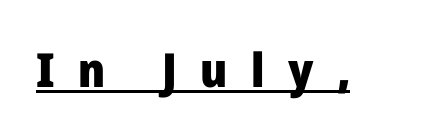
The image shows 47 px heavy sans-serif type, upright; set unusually wide letter spacing (+0.5 em), underlined; low stroke contrast and a medium x-height.
